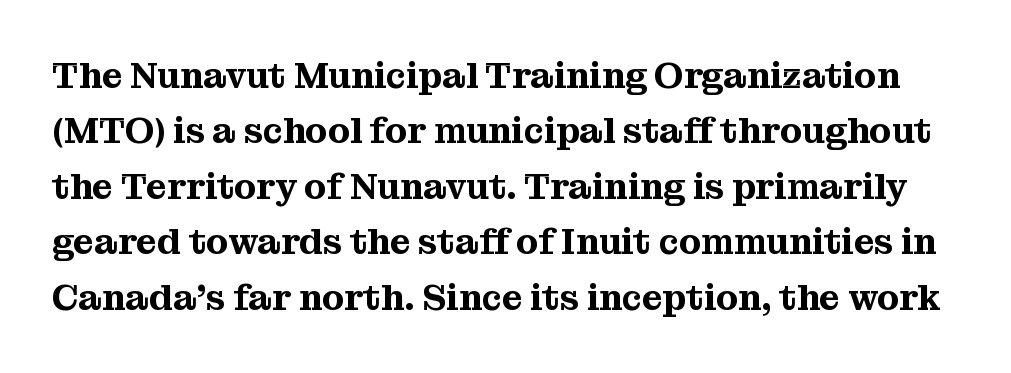
{"serif": "yes", "italic": "no", "width": "normal", "stroke_contrast": "medium", "x_height": "medium", "monospaced": "no", "underline": "no", "line_spacing": "normal", "line_spacing_ratio": 1.54, "letter_spacing": "normal", "letter_spacing_em": 0.0, "glyph_px": 36}
